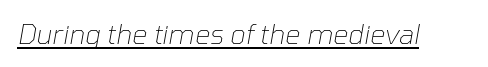
The image shows 27 px text type, italic (leaning right); set normal letter spacing, underlined.
